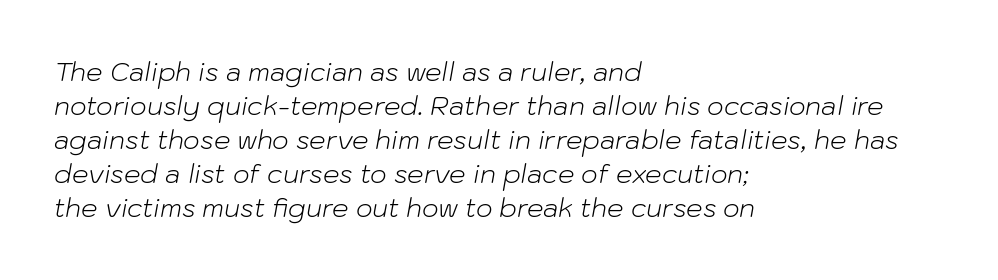
Q: Is the text bold? A: No.
Q: Is the text italic (slanted)? A: Yes, it leans right by about 10 degrees.
Q: Is the text underlined? A: No.
Q: How is the paragraph aligned? A: Left-aligned.
Q: Is the spacing between letters normal or unusually wide? A: Normal.
Q: Is the spacing between lines tight, normal or loose? A: Normal.
